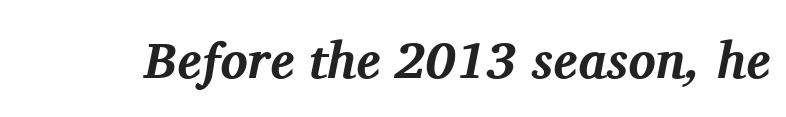
Stroke thickness is high; the sample reads as a true bold. Compared with typical body copy, the letter spacing here is the same. Does the lettering tilt? It does — this is italic. The characters display serif detailing at their extremities.
